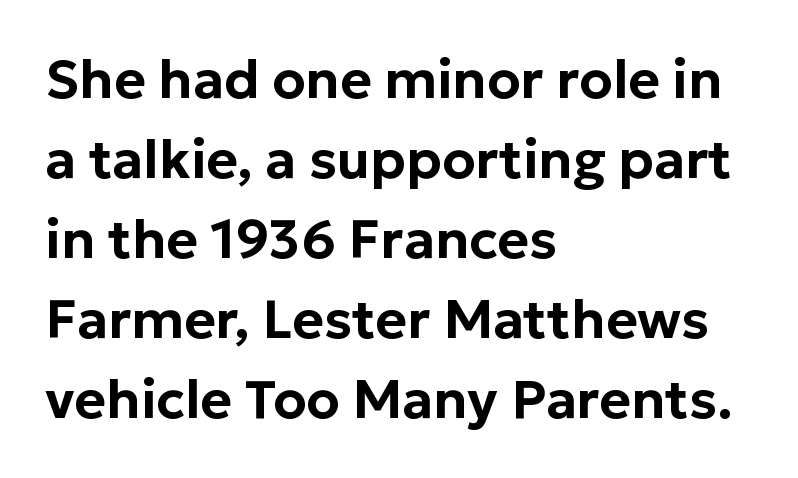
The image shows 54 px sans-serif type, upright; set left-aligned, normal line spacing (1.48x), normal letter spacing, not underlined; low stroke contrast and a medium x-height.
